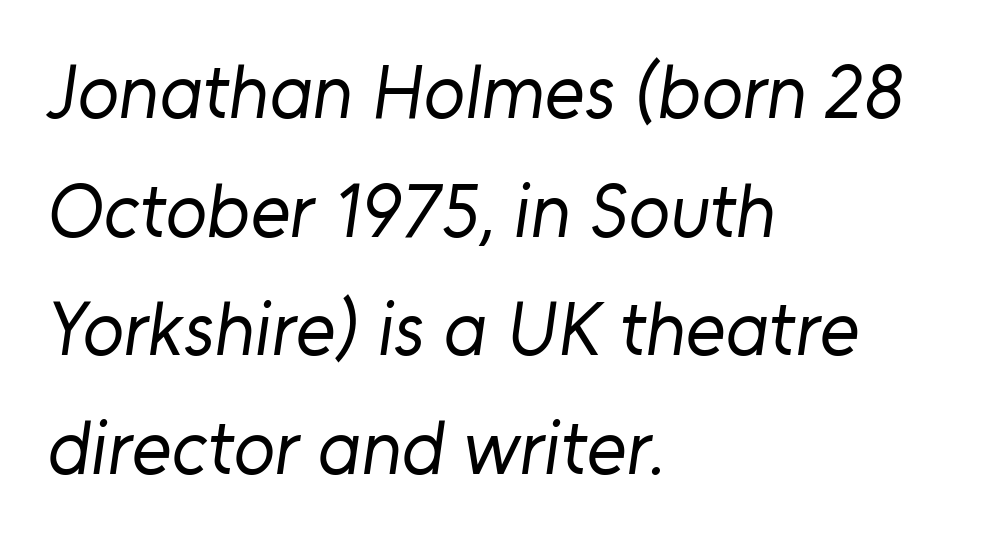
Q: Is the text bold? A: No.
Q: Is the typeface a serif or a sans-serif typeface? A: Sans-serif.
Q: Is the text underlined? A: No.
Q: How is the paragraph aligned? A: Left-aligned.
Q: Is the spacing between letters normal or unusually wide? A: Normal.
Q: Is the spacing between lines tight, normal or loose? A: Normal.
Q: Width (condensed, normal, or wide)? A: Normal.
Q: Stroke contrast? A: Low.
Q: x-height? A: Medium.
Q: Monospaced? A: No.
